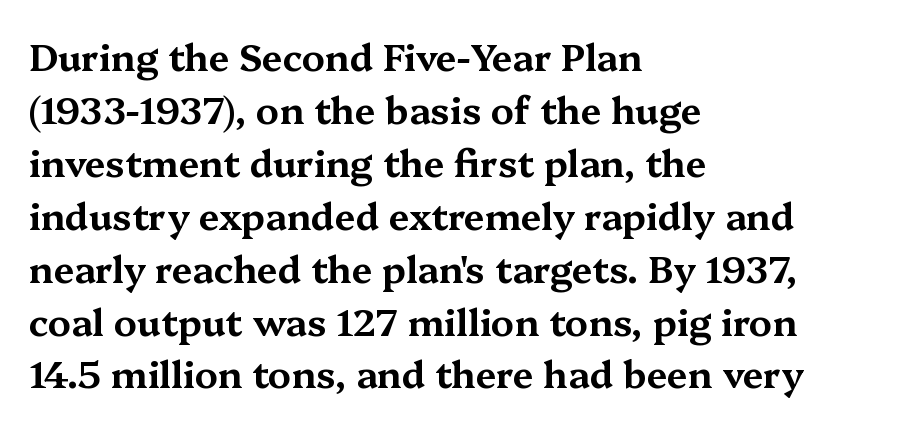
Q: Is the text italic (slanted)? A: No, it is upright.
Q: Is the typeface a serif or a sans-serif typeface? A: Serif.
Q: Is the text underlined? A: No.
Q: How is the paragraph aligned? A: Left-aligned.
Q: Is the spacing between letters normal or unusually wide? A: Normal.
Q: Is the spacing between lines tight, normal or loose? A: Normal.
Q: Width (condensed, normal, or wide)? A: Wide.
Q: Stroke contrast? A: Medium.
Q: x-height? A: Medium.
Q: Monospaced? A: No.
